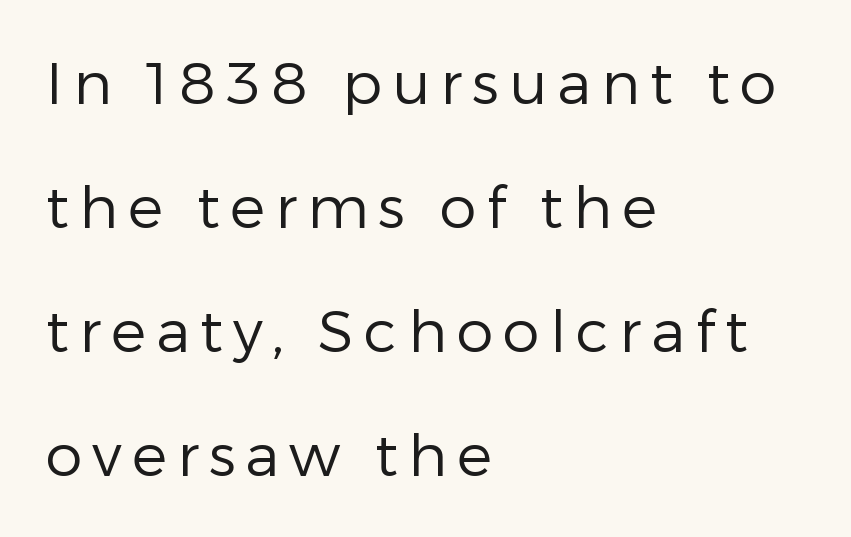
The image shows 59 px regular-weight sans-serif type, upright; set left-aligned, loose line spacing (2.1x), not underlined; low stroke contrast and a medium x-height.
